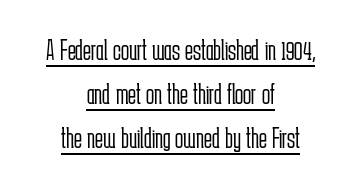
{"serif": "no", "italic": "no", "bold": "no", "weight": "light", "width": "condensed", "stroke_contrast": "low", "x_height": "medium", "monospaced": "no", "underline": "yes", "align": "center", "line_spacing": "normal", "line_spacing_ratio": 1.47, "letter_spacing": "normal", "letter_spacing_em": 0.0, "glyph_px": 30}
